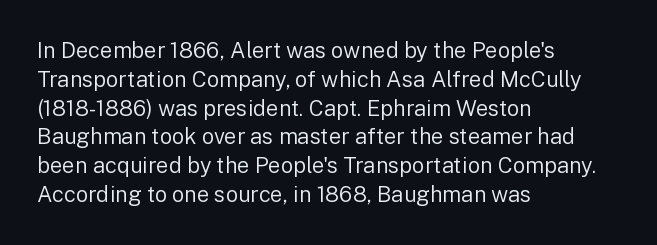
No extra ink here — the face is not bold. The ragged edge is on the right, which tells us the setting is flush left. Decoration check: the copy has no underline. Between one letter and the next there's only the usual sliver of space. No italicization has been applied; the sample stays upright. Successive baselines arrive at the customary interval.
